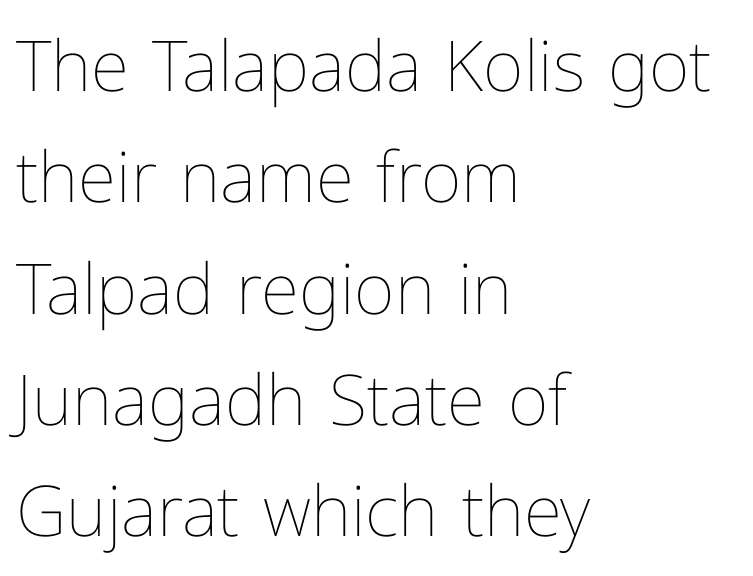
{"italic": "no", "bold": "no", "weight": "thin", "width": "normal", "stroke_contrast": "low", "x_height": "medium", "monospaced": "no", "underline": "no", "align": "left", "line_spacing": "normal", "line_spacing_ratio": 1.59, "letter_spacing": "normal", "letter_spacing_em": 0.0, "glyph_px": 70}
